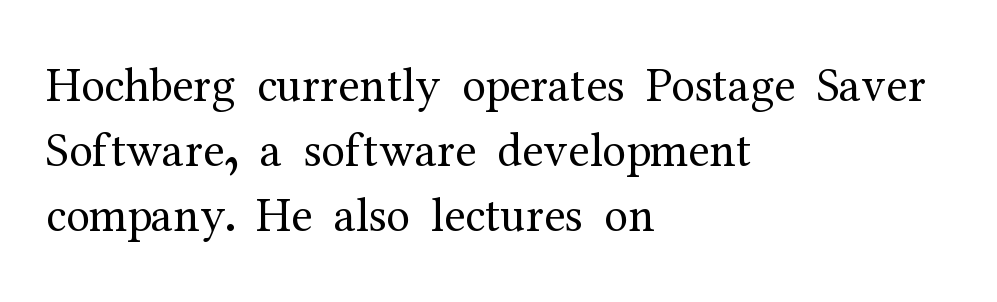
Interline gaps are of average width in this sample. The designer went with a serif here, giving each stem small feet. Heaviness? Minimal to ordinary, like unemphasized prose. Words float on clear page, feet unadorned. The passage shown is typed in a proportional face where columns would drift. Nothing unusual about the tracking: characters are spaced as the font intends.
